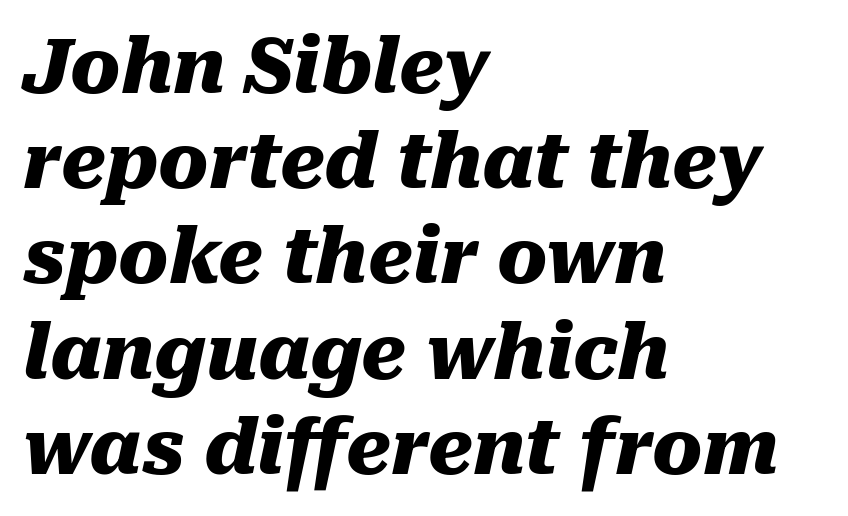
The setting favours the left margin, as ordinary paragraphs usually do. Each new line begins a customary step beneath the previous one. The tracking reads as untouched default to a designer's eye. Every letter is thick-stroked: bold, no question. Rendered with sloped, italic letterforms.
